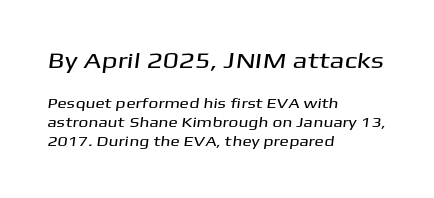
The image shows 22 px text type; set left-aligned, normal line spacing (1.35x), normal letter spacing, not underlined; the first (top) block is 1.57x larger.
